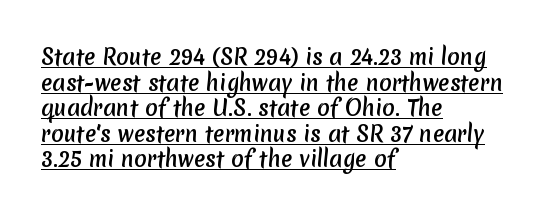
Q: Is the text bold? A: Yes.
Q: Is the text underlined? A: Yes.
Q: How is the paragraph aligned? A: Left-aligned.
Q: Is the spacing between letters normal or unusually wide? A: Normal.
